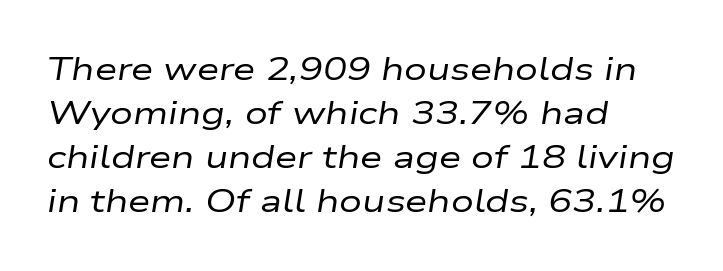
If you drew a ruler down the left edge, every line would touch it. These lines are rendered in a variable-pitch font. You can tell it's italic because the verticals aren't actually vertical. Words appear dense and cohesive because spacing is normal. Each new line begins a customary step beneath the previous one. The strokes carry an ordinary text weight at most.
